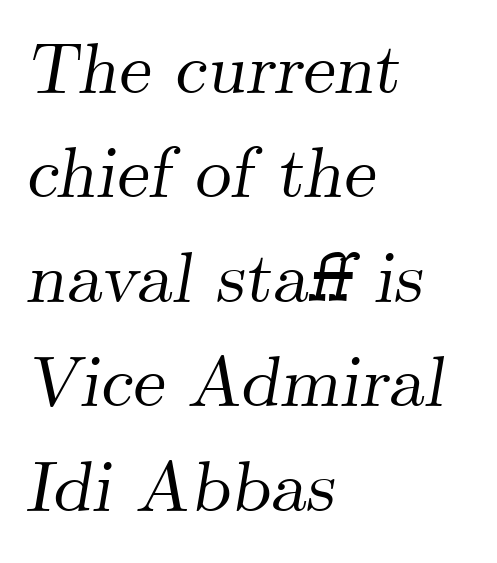
Notice how descenders clear the ascenders below comfortably — that's standard leading. You can tell from the footed stems that serif type was used. Looking at the ascenders, they clearly lean. Plain, unruled lines of type.
